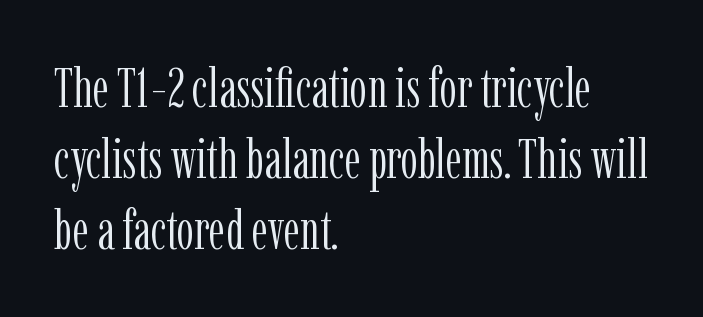
{"serif": "yes", "italic": "no", "bold": "no", "weight": "light", "width": "condensed", "stroke_contrast": "low", "x_height": "medium", "monospaced": "no", "underline": "no", "align": "left", "line_spacing": "normal", "line_spacing_ratio": 1.29, "letter_spacing": "normal", "letter_spacing_em": 0.0, "glyph_px": 55}
